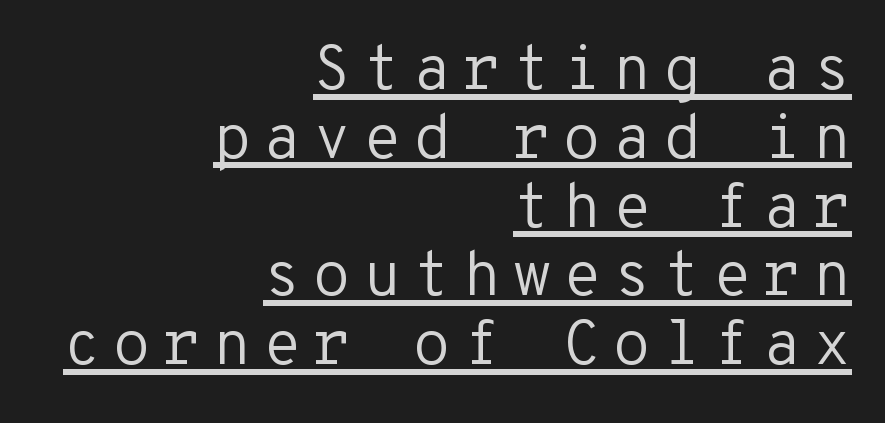
The passage shown is typed in a monospace face where columns stay perfectly aligned. Caption: lettering with a line underneath. You could barely slide anything between these rows. The text was rendered using a sans face with plain stroke endings. Quick note: not italic, upright. This rendering uses right alignment, leaving the left contour irregular.
